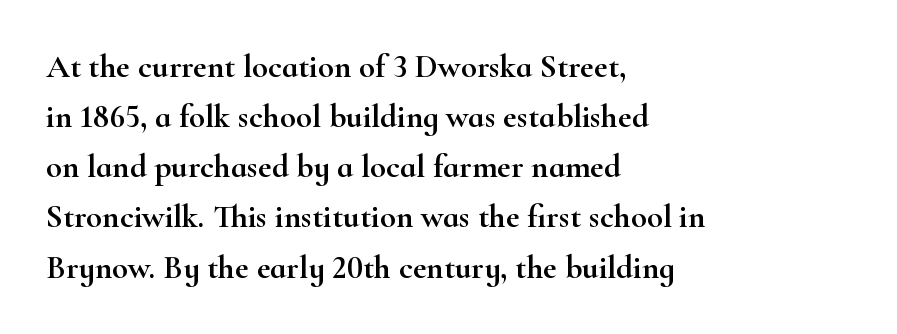
{"serif": "yes", "italic": "no", "width": "wide", "stroke_contrast": "high", "x_height": "small", "monospaced": "no", "underline": "no", "align": "left", "line_spacing": "normal", "line_spacing_ratio": 1.52, "letter_spacing": "normal", "letter_spacing_em": 0.0, "glyph_px": 33}
